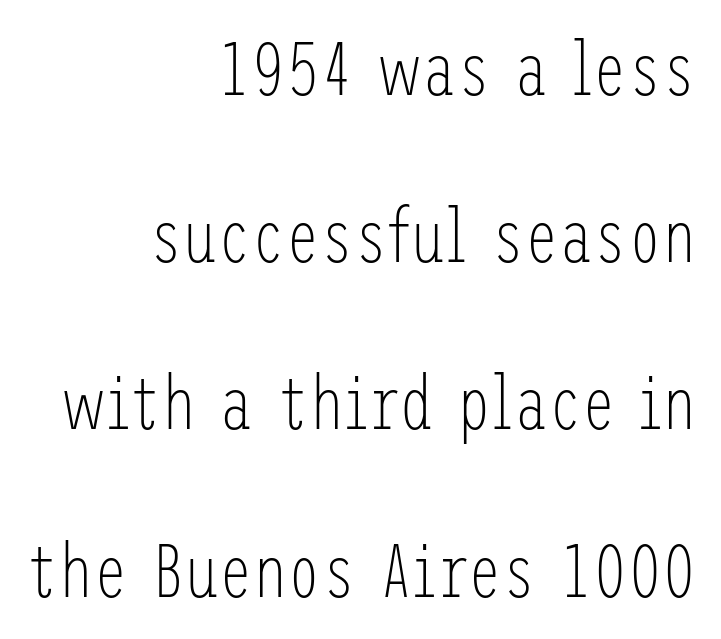
The image shows 76 px light, condensed sans-serif type, upright; set right-aligned, loose line spacing (2.2x), normal letter spacing, not underlined; low stroke contrast and a medium x-height.
